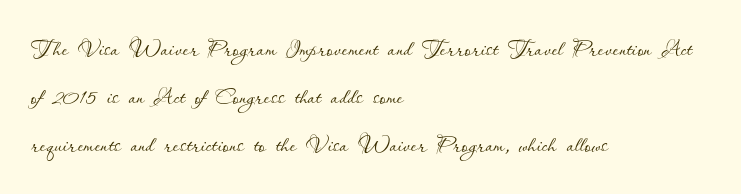
The passage shown is typed in a proportional face where columns would drift. Honestly, there is no underline to notice here at all. This rendering leaves character spacing at its baseline value. Weight: regular or lighter.
